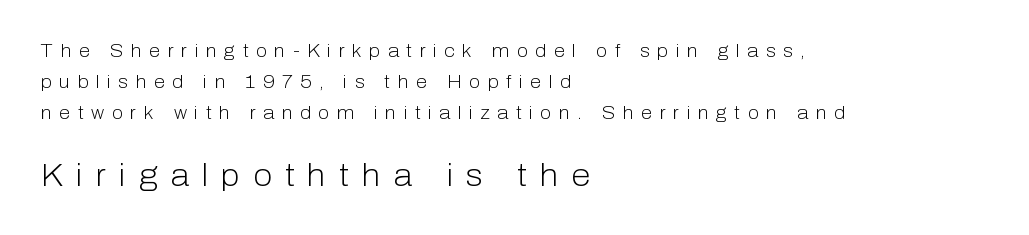
Compare the two chunks: the lower has the greater cap height. Character widths vary here, with narrow letters taking less room than wide ones. The rendering inserts visible extra space after every character. Does the lettering tilt? It doesn't — this is upright. Weight: regular or lighter.
